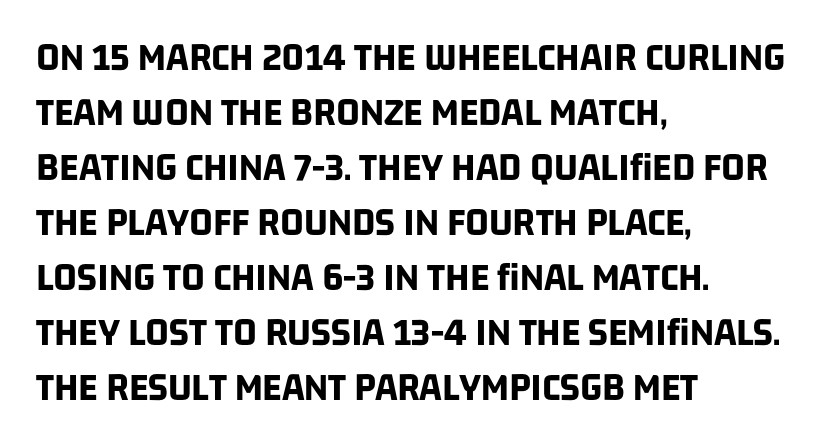
{"serif": "no", "bold": "yes", "weight": "bold", "width": "condensed", "stroke_contrast": "low", "x_height": "large", "monospaced": "no", "underline": "no", "align": "left", "line_spacing": "normal", "line_spacing_ratio": 1.34, "letter_spacing": "normal", "letter_spacing_em": 0.0, "glyph_px": 41}
